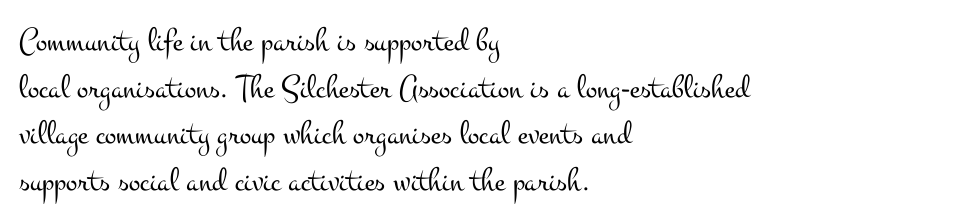
Line spacing here is normal. Look at the tracking — it's just the regular setting, nothing added. Clear beneath every line of the passage.
